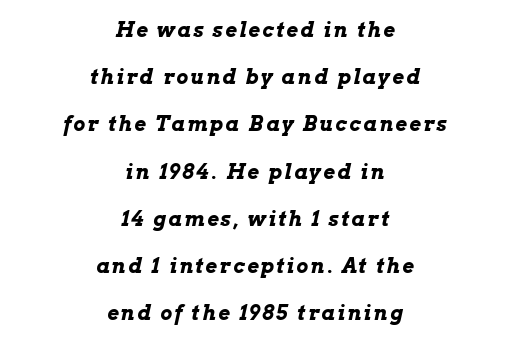
Q: Is the text bold? A: Yes.
Q: Is the text italic (slanted)? A: Yes, it leans right by about 13 degrees.
Q: Is the text underlined? A: No.
Q: How is the paragraph aligned? A: Centered.
Q: Is the spacing between lines tight, normal or loose? A: Loose.
